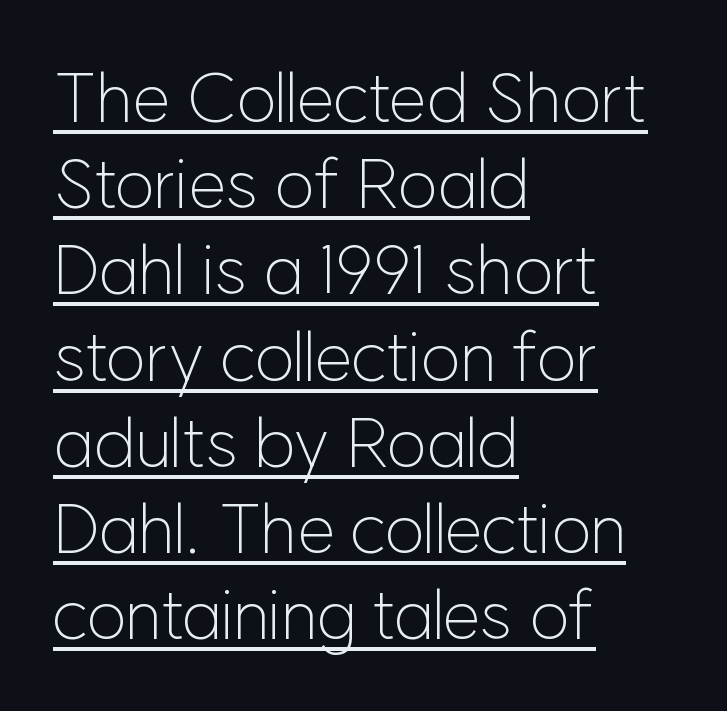
Q: Is the text bold? A: No.
Q: Is the text italic (slanted)? A: No, it is upright.
Q: Is the typeface a serif or a sans-serif typeface? A: Sans-serif.
Q: Is the text underlined? A: Yes.
Q: How is the paragraph aligned? A: Left-aligned.
Q: Is the spacing between letters normal or unusually wide? A: Normal.
Q: Is the spacing between lines tight, normal or loose? A: Normal.
Q: Width (condensed, normal, or wide)? A: Normal.
Q: Stroke contrast? A: Low.
Q: x-height? A: Medium.
Q: Monospaced? A: No.
